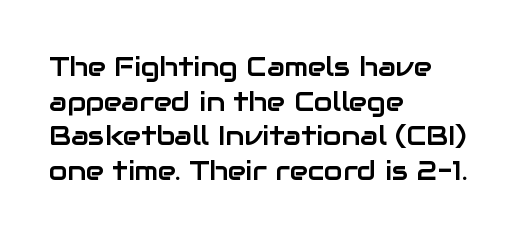
{"italic": "no", "underline": "no", "align": "left", "line_spacing": "normal", "line_spacing_ratio": 1.28, "letter_spacing": "normal", "letter_spacing_em": 0.0, "glyph_px": 27}
